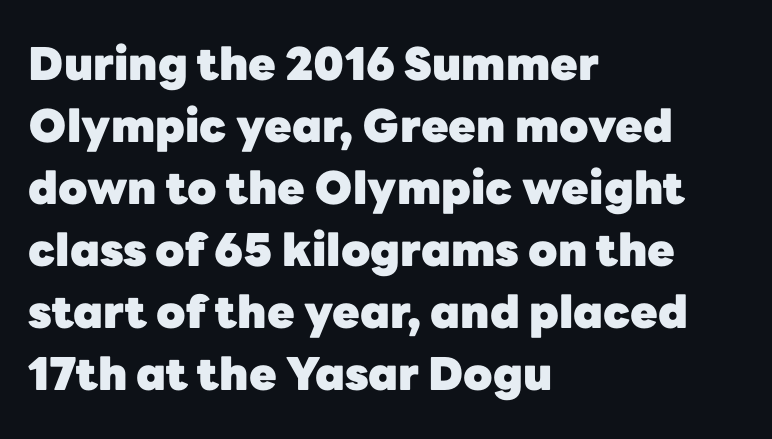
{"serif": "no", "italic": "no", "bold": "yes", "weight": "heavy", "width": "normal", "stroke_contrast": "low", "x_height": "medium", "monospaced": "no", "underline": "no", "align": "left", "line_spacing": "normal", "line_spacing_ratio": 1.38, "letter_spacing": "normal", "letter_spacing_em": 0.0, "glyph_px": 45}
